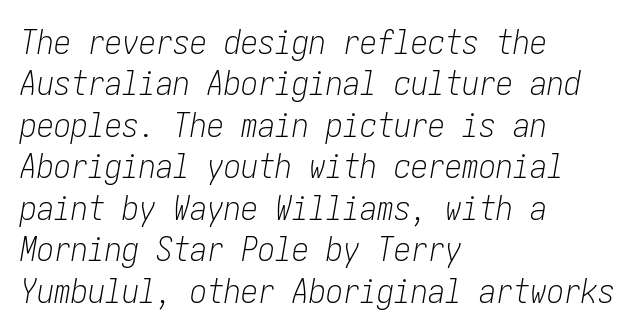
The passage shown leans; its letterforms are oblique. Each line starts at the same left margin while the right side varies. Just letters on the line, the space beneath them empty. The weight would be labelled regular, book, light, or lighter still.
